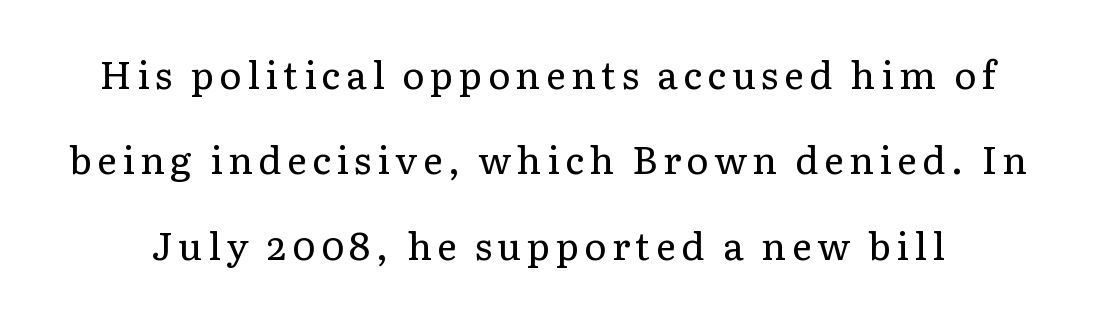
The image shows 38 px regular-weight serif type, upright; set loose line spacing (2.25x), not underlined; low stroke contrast and a medium x-height.
